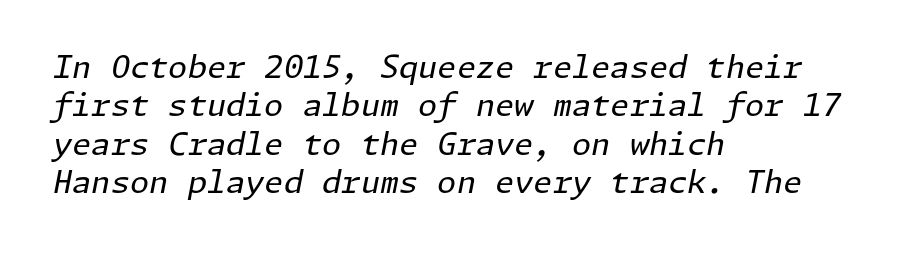
Caption: face not bold, strokes unweighted. It's the slanting kind of type. A classic flush-left, rag-right setting is used for this passage. A clean baseline with only descenders dipping below it. Caption: standard tracking, unaltered.
